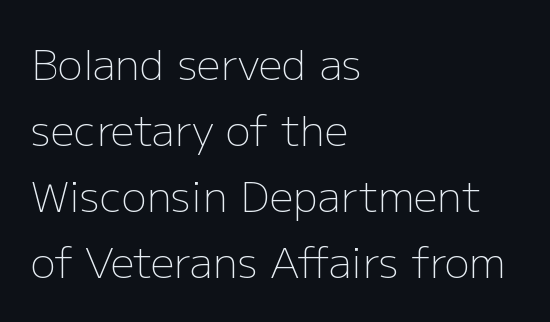
Q: Is the text bold? A: No.
Q: Is the text italic (slanted)? A: No, it is upright.
Q: Is the typeface a serif or a sans-serif typeface? A: Sans-serif.
Q: Is the text underlined? A: No.
Q: How is the paragraph aligned? A: Left-aligned.
Q: Is the spacing between letters normal or unusually wide? A: Normal.
Q: Is the spacing between lines tight, normal or loose? A: Normal.
Q: Width (condensed, normal, or wide)? A: Normal.
Q: Stroke contrast? A: Low.
Q: x-height? A: Medium.
Q: Monospaced? A: No.
